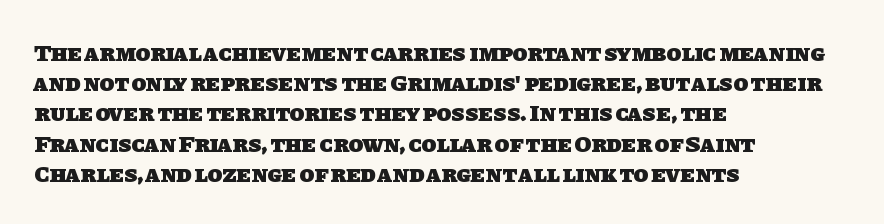
A dark, heavy texture on the line: the type is bold. Compared with typical paragraphs, the rows here are spaced about the same. Visually the block forms a straight wall on the left and a jagged coastline on the right. Descenders hang freely into open space. These lines keep a tight, regular rhythm from letter to letter.
